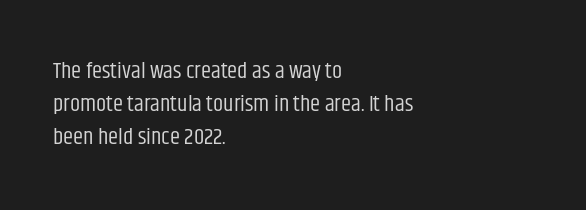
Does extra space separate the letters? No, they use regular spacing. The rendering anchors every line to the left-hand side. The axis of the letterforms is exactly vertical. These lines sit exactly where default settings would place them. Ink coverage per letter is moderate at most. Bare-footed words on every line.
